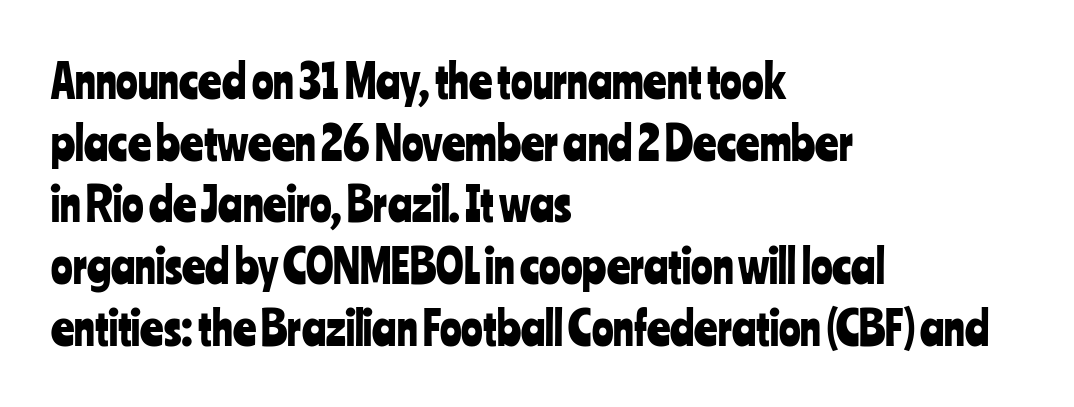
{"serif": "no", "italic": "no", "width": "condensed", "stroke_contrast": "low", "x_height": "medium", "monospaced": "no", "underline": "no", "align": "left", "line_spacing": "normal", "line_spacing_ratio": 1.37, "letter_spacing": "normal", "letter_spacing_em": 0.0, "glyph_px": 45}
